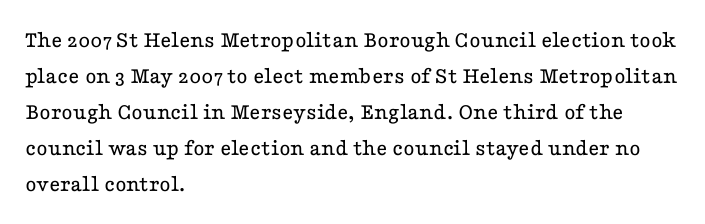
{"italic": "no", "bold": "no", "underline": "no", "align": "left", "line_spacing": "normal", "line_spacing_ratio": 1.5, "letter_spacing": "normal", "letter_spacing_em": 0.0, "glyph_px": 24}
